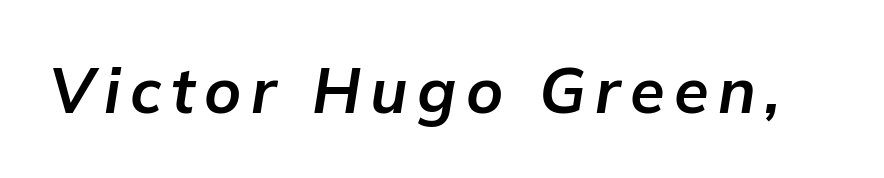
{"italic": "yes", "lean": "right", "slant_degrees": 9, "bold": "yes", "weight": "bold", "width": "normal", "stroke_contrast": "low", "x_height": "medium", "monospaced": "no", "underline": "no", "glyph_px": 63}
